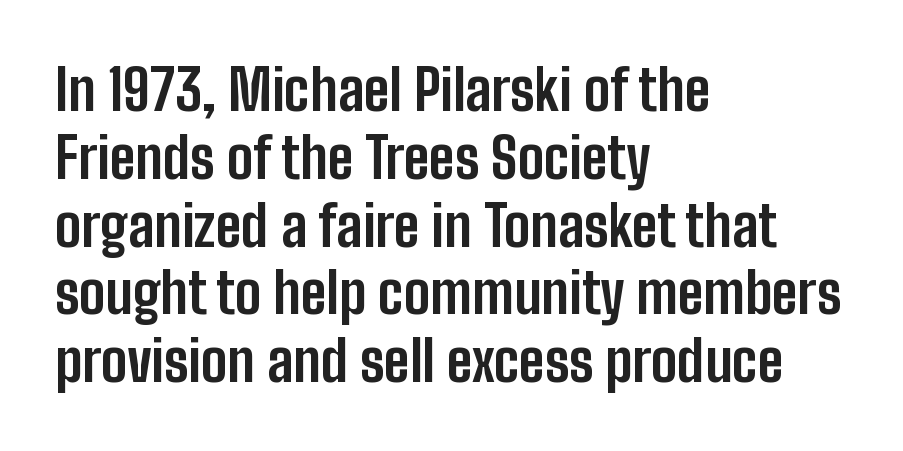
Q: Is the text bold? A: Yes.
Q: Is the text italic (slanted)? A: No, it is upright.
Q: Is the typeface a serif or a sans-serif typeface? A: Sans-serif.
Q: Is the text underlined? A: No.
Q: How is the paragraph aligned? A: Left-aligned.
Q: Is the spacing between letters normal or unusually wide? A: Normal.
Q: Width (condensed, normal, or wide)? A: Condensed.
Q: Stroke contrast? A: Low.
Q: x-height? A: Medium.
Q: Monospaced? A: No.
